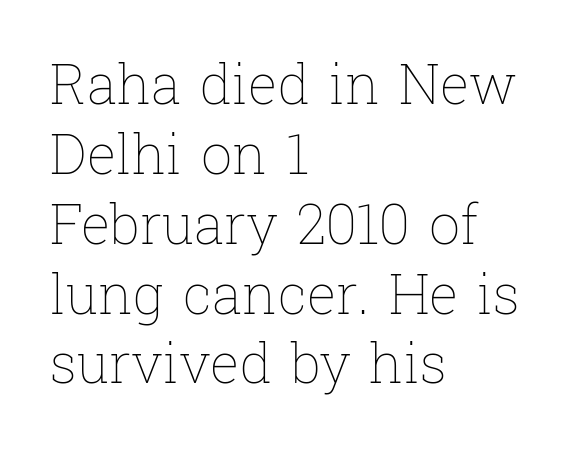
Q: Is the text bold? A: No.
Q: Is the text italic (slanted)? A: No, it is upright.
Q: Is the text underlined? A: No.
Q: How is the paragraph aligned? A: Left-aligned.
Q: Is the spacing between letters normal or unusually wide? A: Normal.
Q: Is the spacing between lines tight, normal or loose? A: Normal.
Q: Width (condensed, normal, or wide)? A: Normal.
Q: Stroke contrast? A: Low.
Q: x-height? A: Medium.
Q: Monospaced? A: No.
